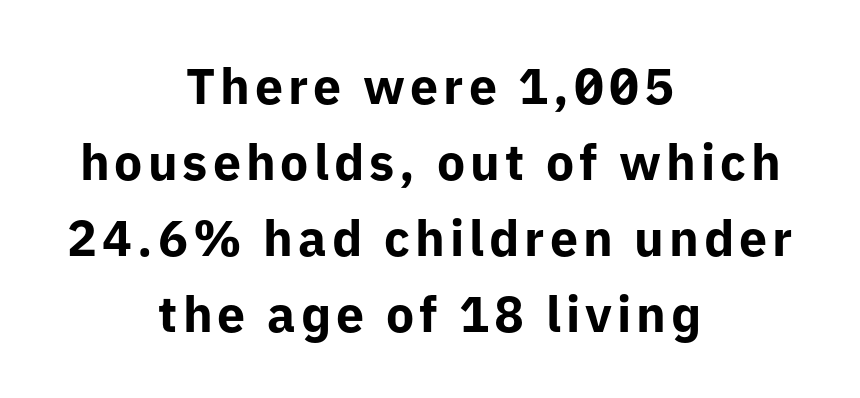
Q: Is the text bold? A: Yes.
Q: Is the text italic (slanted)? A: No, it is upright.
Q: Is the typeface a serif or a sans-serif typeface? A: Sans-serif.
Q: Is the text underlined? A: No.
Q: How is the paragraph aligned? A: Centered.
Q: Is the spacing between lines tight, normal or loose? A: Normal.
Q: Width (condensed, normal, or wide)? A: Normal.
Q: Stroke contrast? A: Low.
Q: x-height? A: Medium.
Q: Monospaced? A: No.
